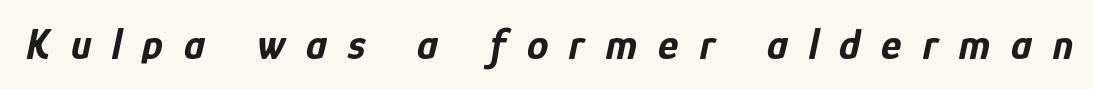
The image shows 43 px bold, condensed type, italic (leaning right); set unusually wide letter spacing (+0.49 em), not underlined; low stroke contrast and a medium x-height.
